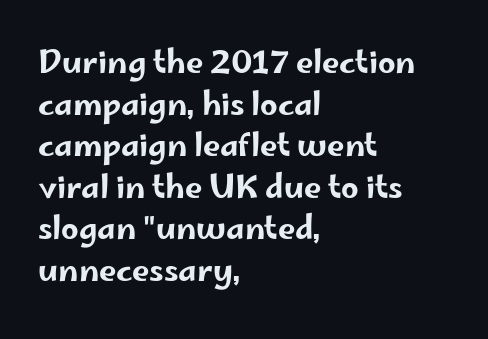
{"serif": "no", "italic": "no", "width": "wide", "stroke_contrast": "low", "x_height": "small", "monospaced": "no", "underline": "no", "align": "left", "line_spacing": "normal", "line_spacing_ratio": 1.34, "letter_spacing": "normal", "letter_spacing_em": 0.0, "glyph_px": 31}
